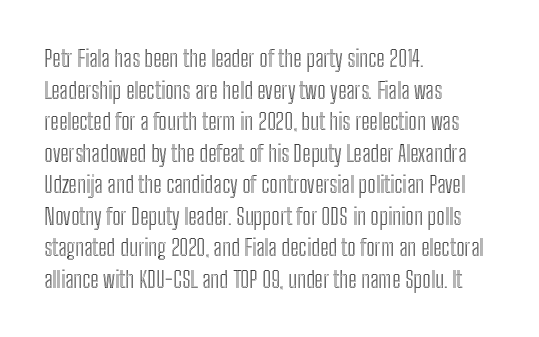
{"italic": "no", "underline": "no", "align": "left", "line_spacing": "normal", "line_spacing_ratio": 1.37, "letter_spacing": "normal", "letter_spacing_em": 0.0, "glyph_px": 23}
